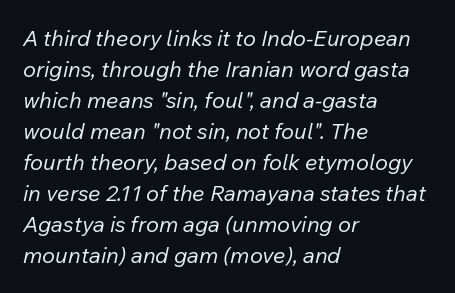
{"italic": "yes", "lean": "right", "slant_degrees": 12, "bold": "no", "underline": "no", "align": "left", "line_spacing": "normal", "line_spacing_ratio": 1.41, "letter_spacing": "normal", "letter_spacing_em": 0.0, "glyph_px": 22}
